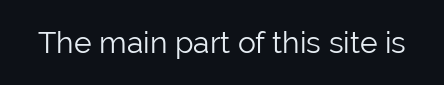
You can tell it's not italic because the verticals are truly vertical. Descender tails drop into unmarked territory. This is sans-serif lettering, the kind often seen on screens and signage. The passage shown is typed in a proportional face where columns would drift. Bold? No — there's no thickening of the strokes.
